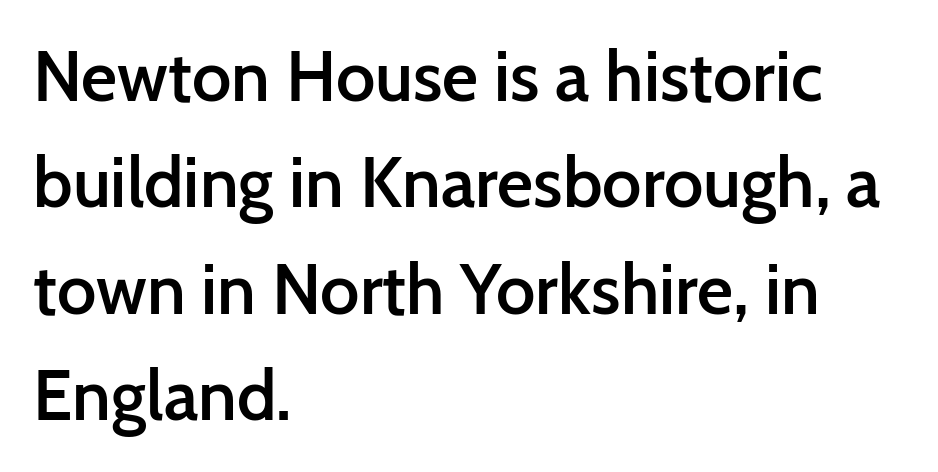
Typographic density is moderately raised because the face is semibold. Left-aligned paragraph, ragged on the right. Words float on clear page, feet unadorned. Font category for this specimen: sans-serif. Tracking value appears to be zero — textbook default spacing.
